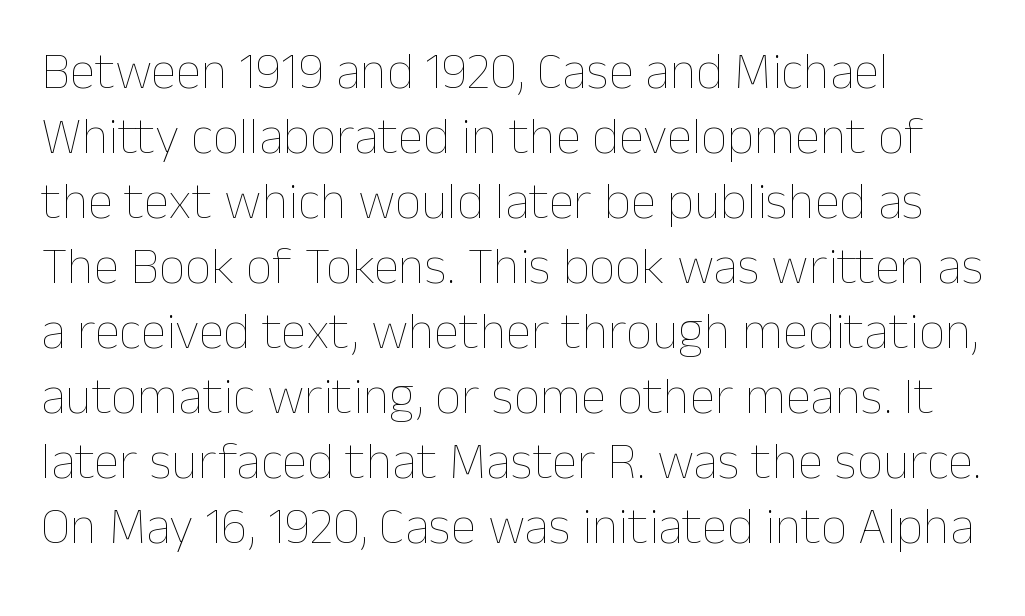
Q: Is the text bold? A: No.
Q: Is the text italic (slanted)? A: No, it is upright.
Q: Is the text underlined? A: No.
Q: How is the paragraph aligned? A: Left-aligned.
Q: Is the spacing between letters normal or unusually wide? A: Normal.
Q: Is the spacing between lines tight, normal or loose? A: Normal.
Q: Width (condensed, normal, or wide)? A: Normal.
Q: Stroke contrast? A: Low.
Q: x-height? A: Medium.
Q: Monospaced? A: No.
